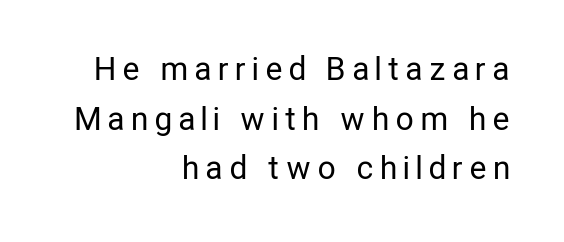
The image shows 31 px regular-weight, condensed sans-serif type, upright; set right-aligned, normal line spacing (1.6x), unusually wide letter spacing (+0.25 em), not underlined; low stroke contrast and a medium x-height.
